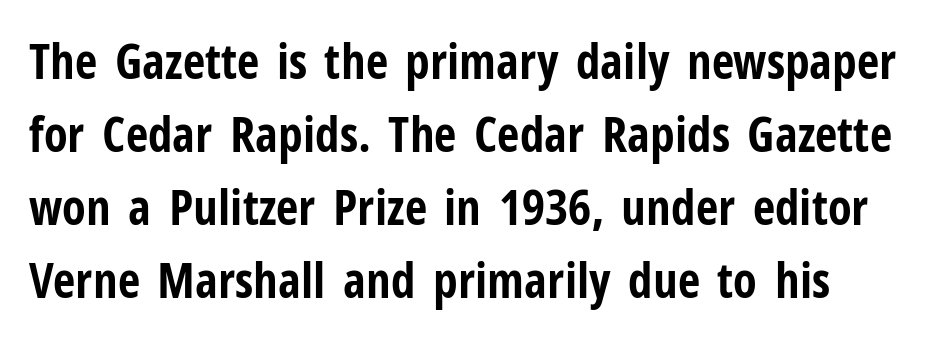
The rendering shows plain stroke endings on the letterforms — a sans-serif design. Whoever set this chose a conventional vertical rhythm. Decoration check: the copy has no underline. Nope, not italic — everything's standing straight. Words appear dense and cohesive because spacing is normal. The passage shown is typed in a proportional face where columns would drift.
